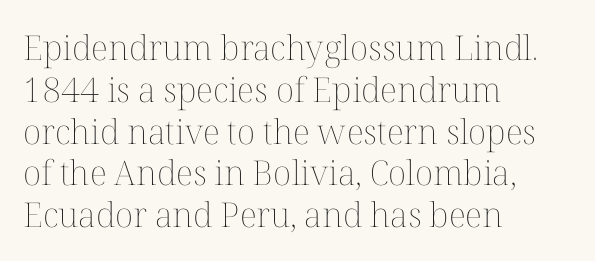
The image shows 34 px thin type, upright; set left-aligned, line spacing 1.23x, normal letter spacing, not underlined; medium stroke contrast and a medium x-height.
